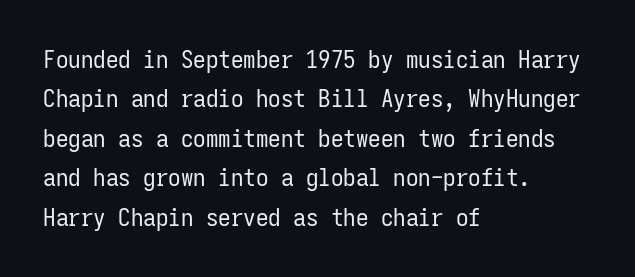
This block has exactly the height ordinary leading produces. Heft: none added — not bold. The face used here is rendered with its standard letterfit. Horizontally, the lines are justified to the leading edge only.
